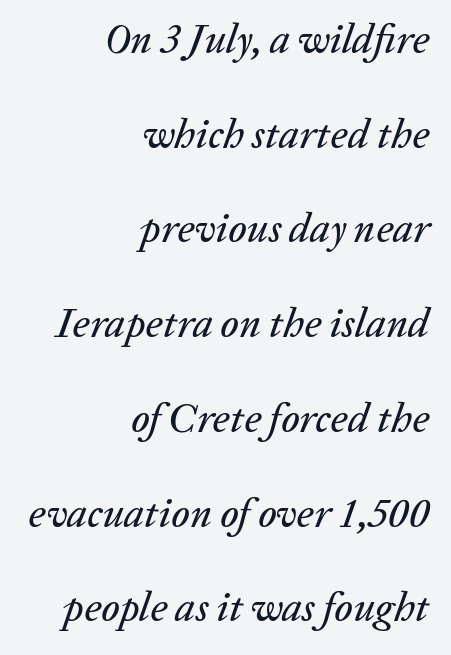
The image shows 41 px text type, italic (leaning right); set right-aligned, loose line spacing (2.31x), normal letter spacing, not underlined; low stroke contrast and a medium x-height.
